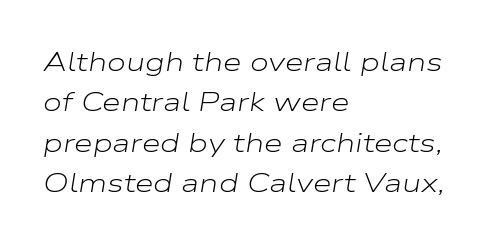
{"italic": "yes", "lean": "right", "slant_degrees": 9, "bold": "no", "underline": "no", "align": "left", "line_spacing": "normal", "line_spacing_ratio": 1.5, "letter_spacing": "normal", "letter_spacing_em": 0.0, "glyph_px": 27}
